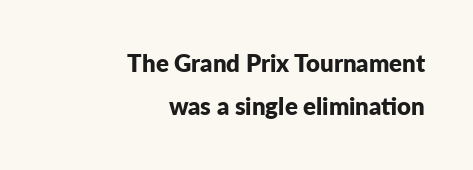
Decoration check: the copy has no underline. The characters look thick and weighty, a clear bold. Upright lettering throughout. These lines are set flush right with a ragged left edge. Nobody touched the tracking dial on this one.
